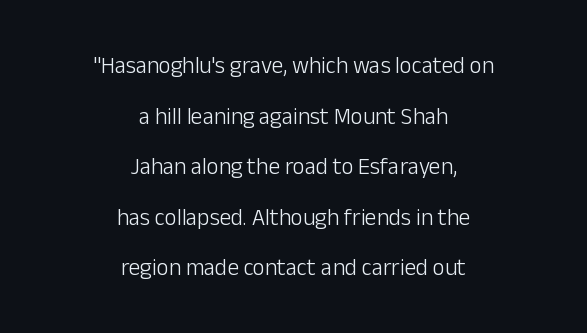
Is the letter spacing exaggerated? No — it looks like the ordinary default. The block of text is sparse from top to bottom, with ample space between rows. Neither beginnings nor endings align; midpoints do. Characters remain perfectly vertical along every line.
